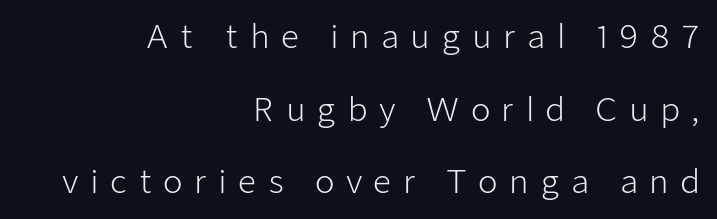
{"serif": "no", "italic": "no", "bold": "no", "weight": "light", "width": "normal", "stroke_contrast": "low", "x_height": "medium", "monospaced": "no", "underline": "no", "align": "right", "line_spacing": "loose", "line_spacing_ratio": 2.27, "letter_spacing": "wide", "letter_spacing_em": 0.35, "glyph_px": 32}
